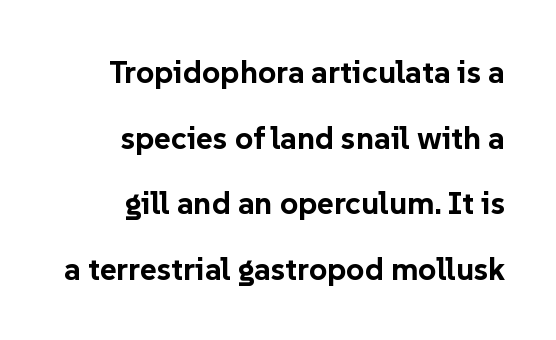
{"serif": "no", "italic": "no", "bold": "yes", "weight": "bold", "width": "normal", "stroke_contrast": "low", "x_height": "medium", "monospaced": "no", "underline": "no", "align": "right", "line_spacing": "loose", "line_spacing_ratio": 2.05, "letter_spacing": "normal", "letter_spacing_em": 0.0, "glyph_px": 32}
